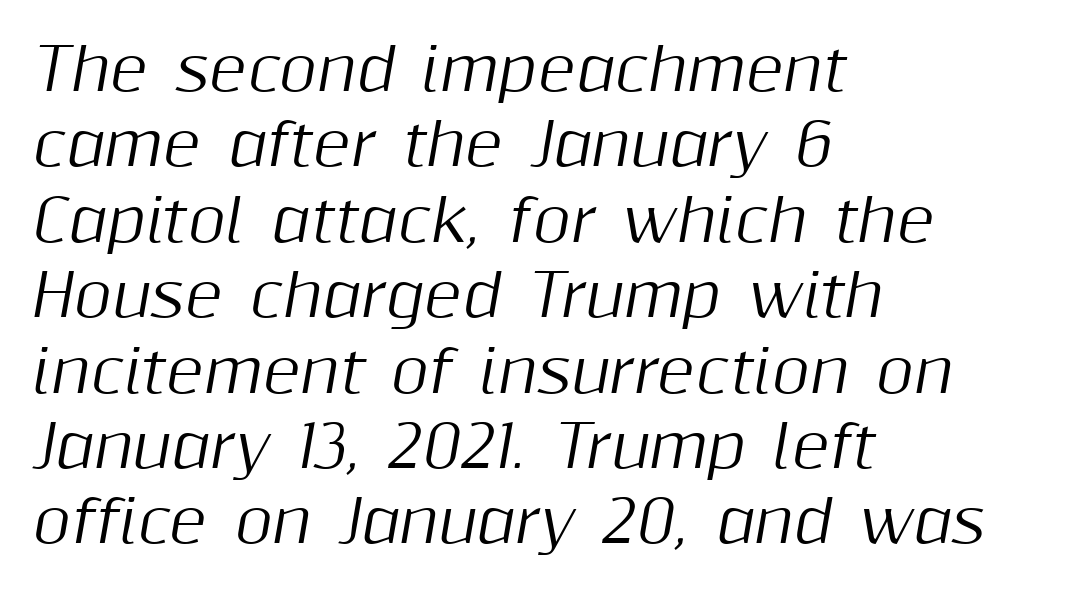
{"italic": "yes", "lean": "right", "slant_degrees": 10, "width": "normal", "stroke_contrast": "medium", "x_height": "medium", "monospaced": "no", "underline": "no", "align": "left", "line_spacing": "normal", "line_spacing_ratio": 1.3, "letter_spacing": "normal", "letter_spacing_em": 0.0, "glyph_px": 58}
